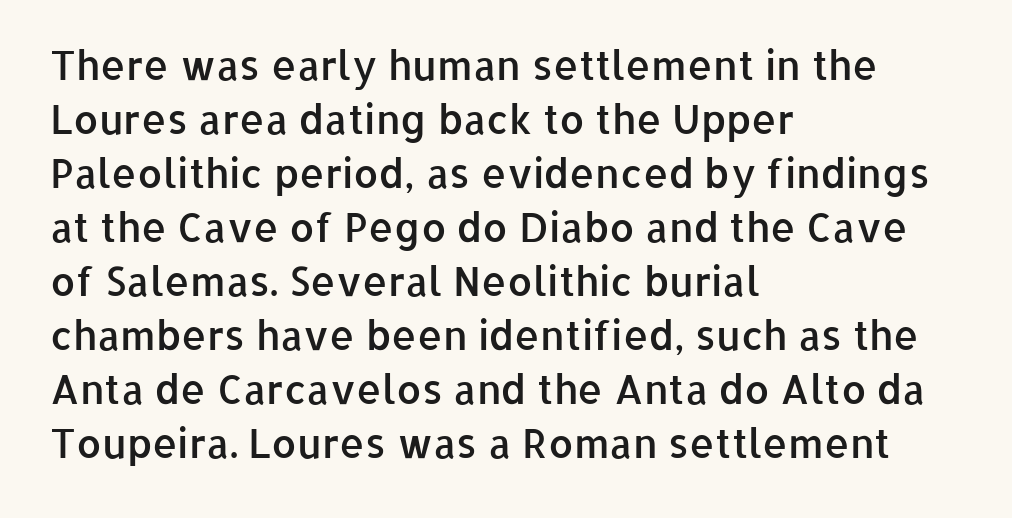
Q: Is the text bold? A: Semi-bold.
Q: Is the text italic (slanted)? A: No, it is upright.
Q: Is the typeface a serif or a sans-serif typeface? A: Sans-serif.
Q: Is the text underlined? A: No.
Q: How is the paragraph aligned? A: Left-aligned.
Q: Is the spacing between letters normal or unusually wide? A: Normal.
Q: Is the spacing between lines tight, normal or loose? A: Normal.
Q: Width (condensed, normal, or wide)? A: Normal.
Q: Stroke contrast? A: Low.
Q: x-height? A: Medium.
Q: Monospaced? A: No.
